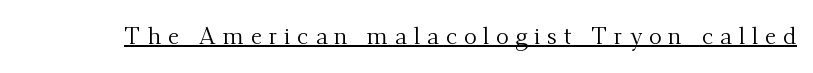
{"italic": "no", "bold": "no", "underline": "yes", "letter_spacing": "wide", "letter_spacing_em": 0.28, "glyph_px": 24}
